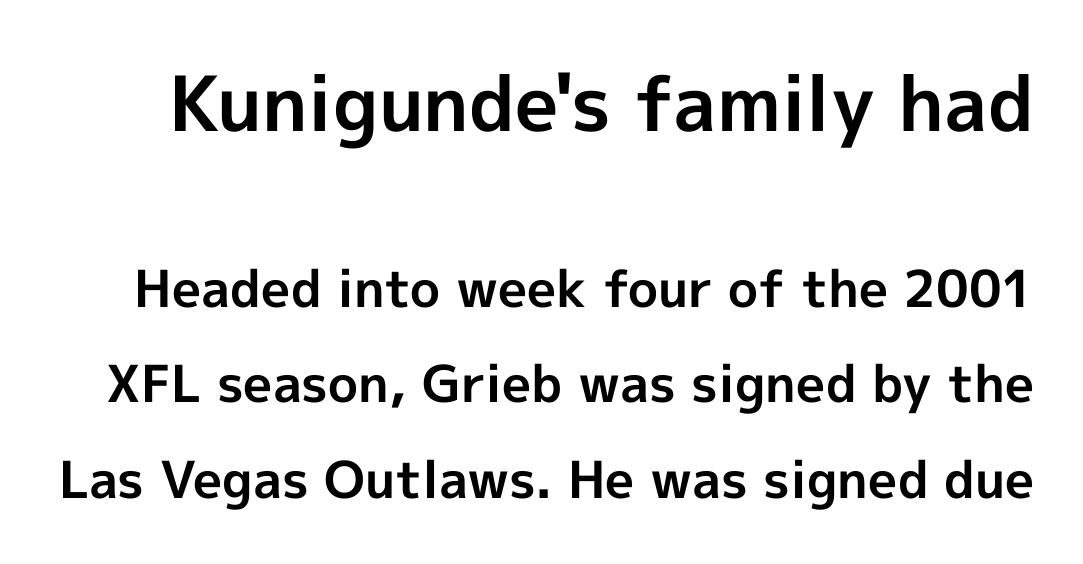
Q: Is the text bold? A: Yes.
Q: Is the text italic (slanted)? A: No, it is upright.
Q: Is the typeface a serif or a sans-serif typeface? A: Sans-serif.
Q: Is the text underlined? A: No.
Q: Is the spacing between letters normal or unusually wide? A: Normal.
Q: Which block of text is set in a larger size, the first (top) or the second (bottom)? A: The first (top) one.
Q: Width (condensed, normal, or wide)? A: Normal.
Q: x-height? A: Medium.
Q: Monospaced? A: No.
